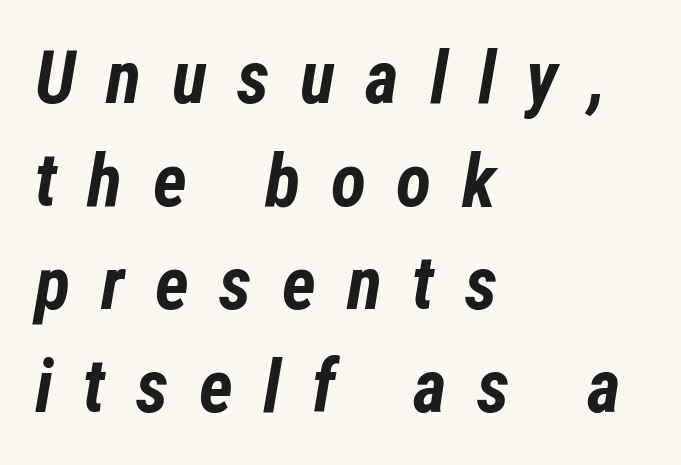
{"italic": "yes", "lean": "right", "slant_degrees": 12, "bold": "yes", "weight": "bold", "width": "condensed", "stroke_contrast": "low", "x_height": "medium", "monospaced": "no", "underline": "no", "align": "left", "line_spacing": "normal", "line_spacing_ratio": 1.41, "letter_spacing": "wide", "letter_spacing_em": 0.42, "glyph_px": 73}
